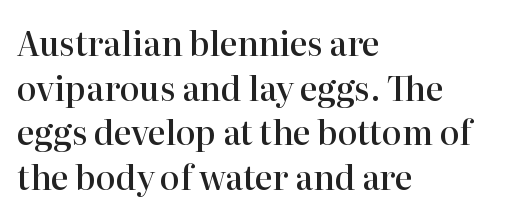
Q: Is the text bold? A: Semi-bold.
Q: Is the text italic (slanted)? A: No, it is upright.
Q: Is the typeface a serif or a sans-serif typeface? A: Serif.
Q: Is the text underlined? A: No.
Q: How is the paragraph aligned? A: Left-aligned.
Q: Is the spacing between letters normal or unusually wide? A: Normal.
Q: Is the spacing between lines tight, normal or loose? A: Normal.
Q: Width (condensed, normal, or wide)? A: Normal.
Q: Stroke contrast? A: High.
Q: x-height? A: Medium.
Q: Monospaced? A: No.
